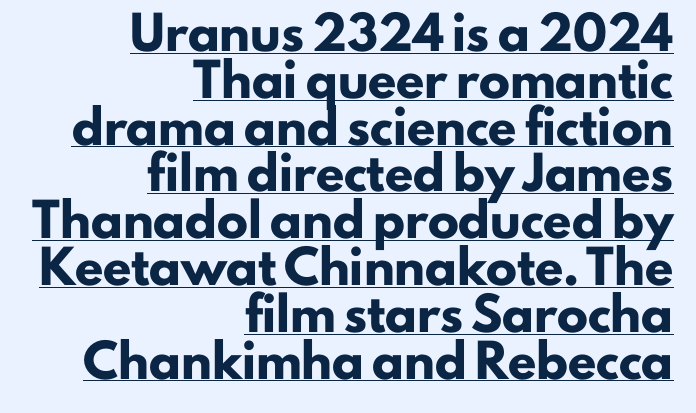
Q: Is the text bold? A: Yes.
Q: Is the text italic (slanted)? A: No, it is upright.
Q: Is the typeface a serif or a sans-serif typeface? A: Sans-serif.
Q: Is the text underlined? A: Yes.
Q: How is the paragraph aligned? A: Right-aligned.
Q: Is the spacing between letters normal or unusually wide? A: Normal.
Q: Is the spacing between lines tight, normal or loose? A: Normal.
Q: Width (condensed, normal, or wide)? A: Normal.
Q: Stroke contrast? A: Low.
Q: x-height? A: Small.
Q: Monospaced? A: No.
